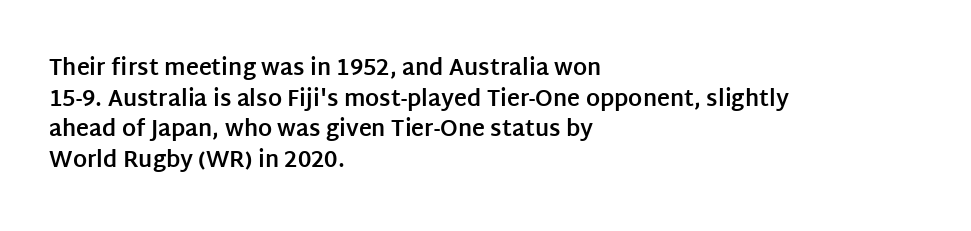
{"italic": "no", "bold": "yes", "underline": "no", "align": "left", "line_spacing": "normal", "line_spacing_ratio": 1.39, "letter_spacing": "normal", "letter_spacing_em": 0.0, "glyph_px": 22}
